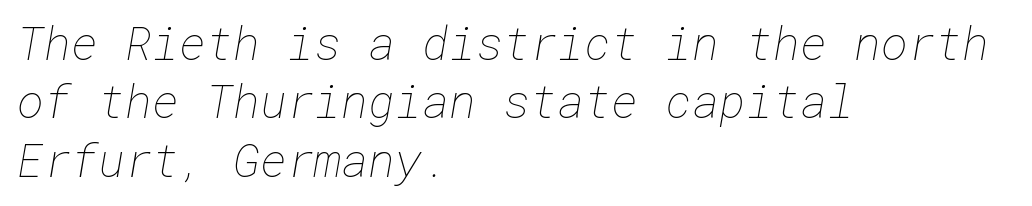
Q: Is the text bold? A: No.
Q: Is the text underlined? A: No.
Q: How is the paragraph aligned? A: Left-aligned.
Q: Is the spacing between letters normal or unusually wide? A: Normal.
Q: Is the spacing between lines tight, normal or loose? A: Normal.
Q: Width (condensed, normal, or wide)? A: Normal.
Q: Stroke contrast? A: Low.
Q: x-height? A: Medium.
